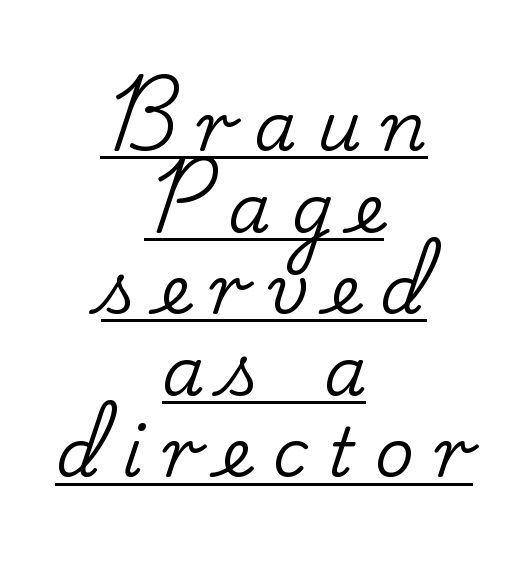
{"serif": "yes", "width": "normal", "stroke_contrast": "low", "x_height": "small", "monospaced": "no", "underline": "yes", "align": "center", "line_spacing_ratio": 1.2, "letter_spacing": "wide", "letter_spacing_em": 0.3, "glyph_px": 68}
